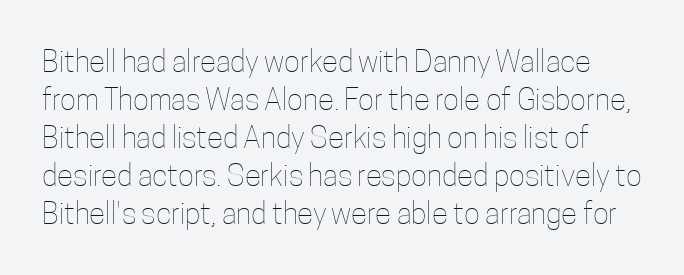
Honestly, there is no underline to notice here at all. The letters advance in unequal steps, a hallmark of proportional type. Leading: standard. The characters are drawn with everyday or finer stroke widths.
